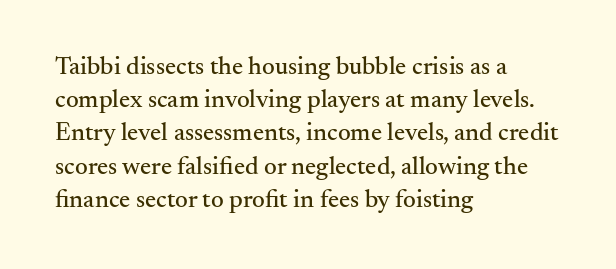
Students, observe: this is what conventionally led text looks like. Look at the tracking — it's just the regular setting, nothing added. The paragraph has a hard left edge and a soft right edge. Check under the words: just untouched page. The lettering holds an erect, upright posture throughout.
